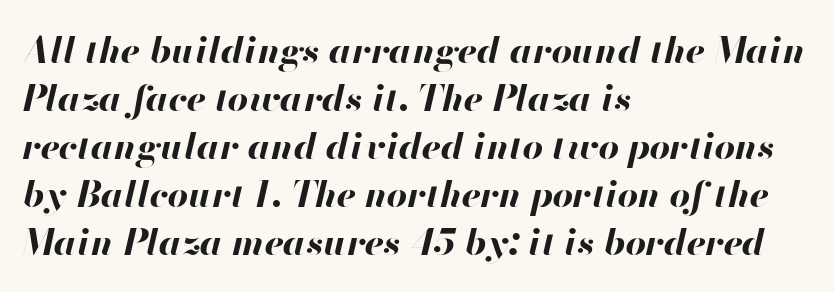
There is no visible air inserted between adjacent glyphs. All the whitespace from short lines collects on the right. The glyphs have the mass of a bold cut. Looks like regular typesetting: each glyph gets only the width it needs.
